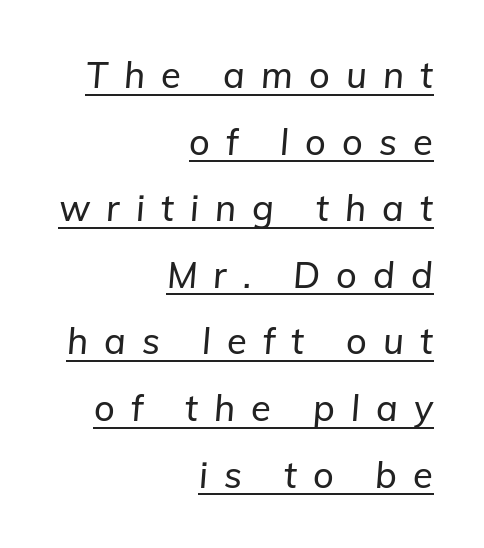
Q: Is the text italic (slanted)? A: Yes, it leans right by about 5 degrees.
Q: Is the text underlined? A: Yes.
Q: How is the paragraph aligned? A: Right-aligned.
Q: Is the spacing between letters normal or unusually wide? A: Unusually wide.
Q: Width (condensed, normal, or wide)? A: Normal.
Q: Stroke contrast? A: Low.
Q: x-height? A: Medium.
Q: Monospaced? A: No.
